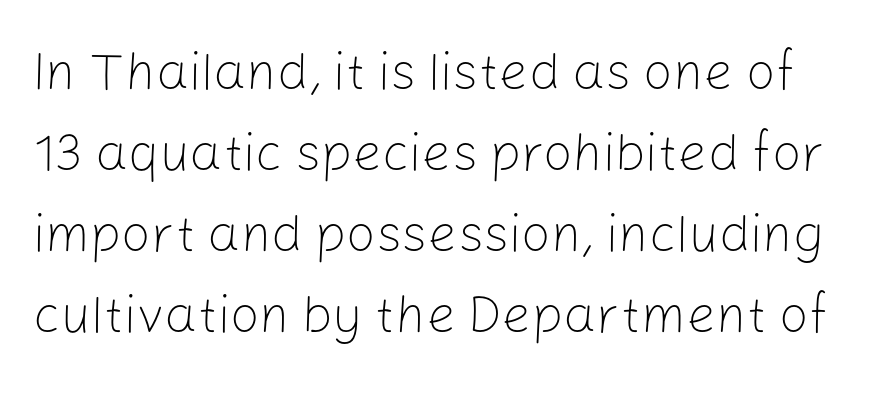
The image shows 52 px light sans-serif type, upright; set normal line spacing (1.56x), normal letter spacing, not underlined; low stroke contrast and a medium x-height.
